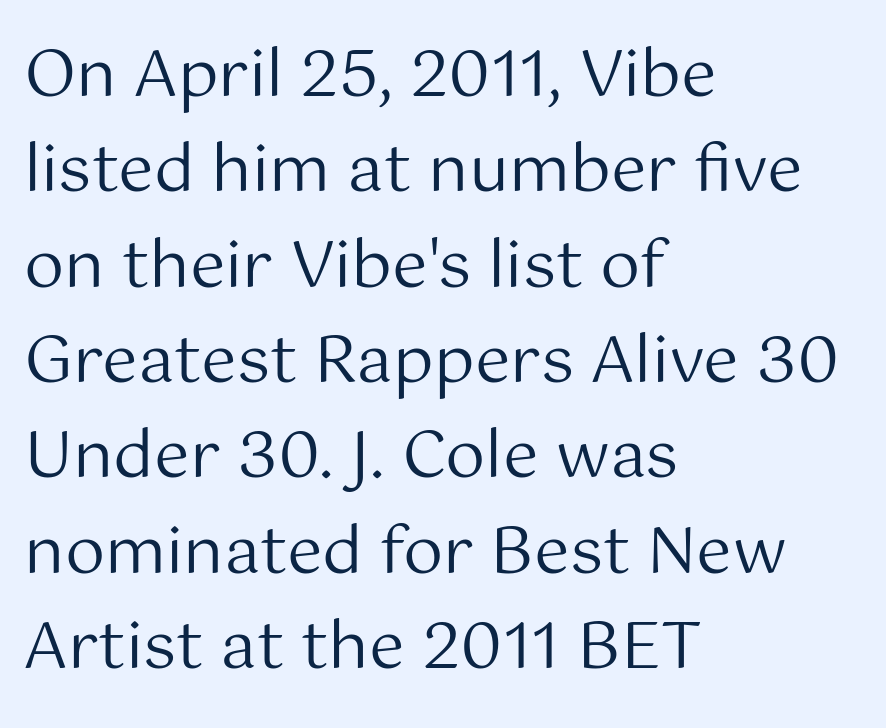
Q: Is the text bold? A: No.
Q: Is the text italic (slanted)? A: No, it is upright.
Q: Is the typeface a serif or a sans-serif typeface? A: Sans-serif.
Q: Is the text underlined? A: No.
Q: How is the paragraph aligned? A: Left-aligned.
Q: Is the spacing between letters normal or unusually wide? A: Normal.
Q: Is the spacing between lines tight, normal or loose? A: Normal.
Q: Width (condensed, normal, or wide)? A: Normal.
Q: Stroke contrast? A: Medium.
Q: x-height? A: Medium.
Q: Monospaced? A: No.
